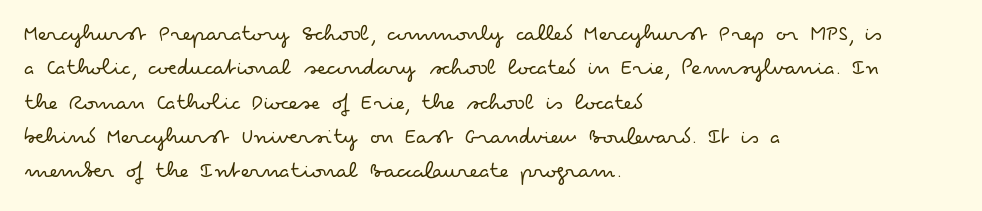
{"italic": "no", "bold": "no", "underline": "no", "align": "left", "line_spacing": "normal", "line_spacing_ratio": 1.43, "letter_spacing": "normal", "letter_spacing_em": 0.0, "glyph_px": 24}
